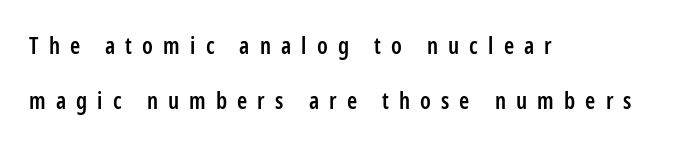
The image shows 23 px text type, upright; set left-aligned, loose line spacing (2.37x), unusually wide letter spacing (+0.44 em), not underlined.
